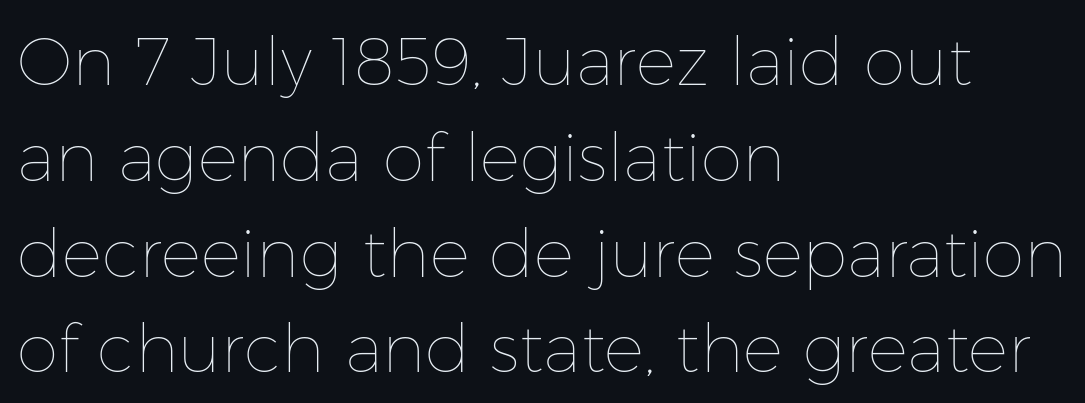
The image shows 67 px thin type, upright; set left-aligned, normal line spacing (1.43x), normal letter spacing, not underlined; low stroke contrast and a medium x-height.
